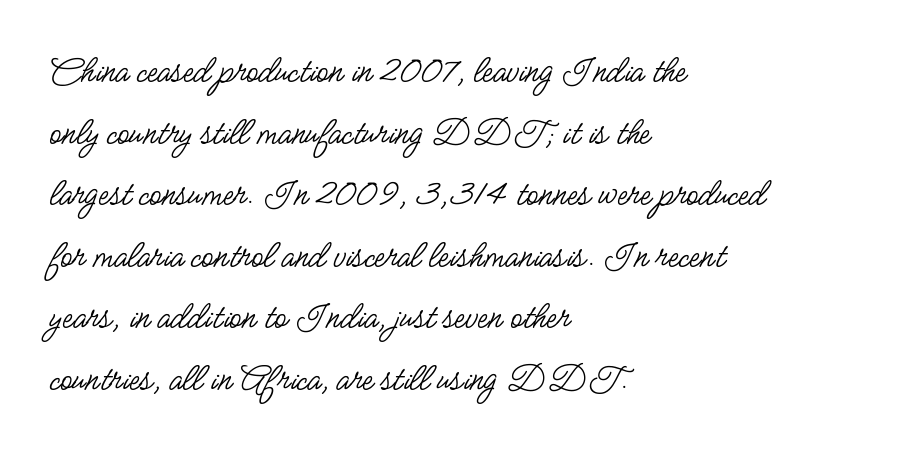
This rendering features lettering with no underline. Words appear dense and cohesive because spacing is normal. No extra ink here — the face is not bold. This sample keeps an unexceptional amount of space between lines.
